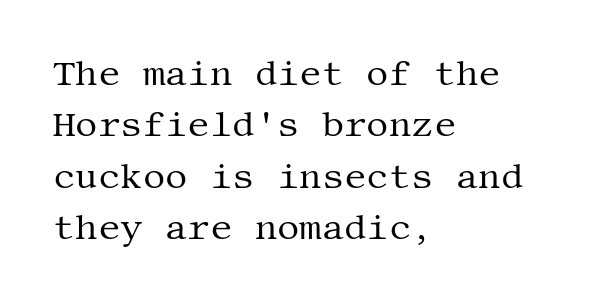
{"serif": "yes", "italic": "no", "bold": "no", "weight": "regular", "width": "normal", "stroke_contrast": "medium", "x_height": "large", "underline": "no", "align": "left", "line_spacing": "normal", "line_spacing_ratio": 1.47, "letter_spacing": "normal", "letter_spacing_em": 0.0, "glyph_px": 35}
